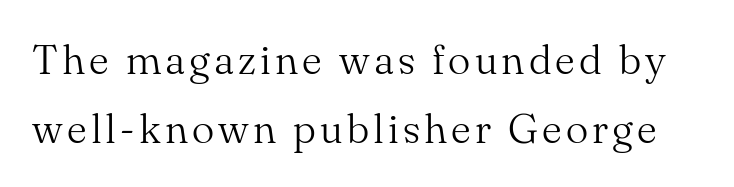
{"serif": "yes", "italic": "no", "bold": "no", "weight": "light", "width": "normal", "stroke_contrast": "medium", "x_height": "small", "monospaced": "no", "underline": "no", "line_spacing": "normal", "line_spacing_ratio": 1.65, "glyph_px": 42}
